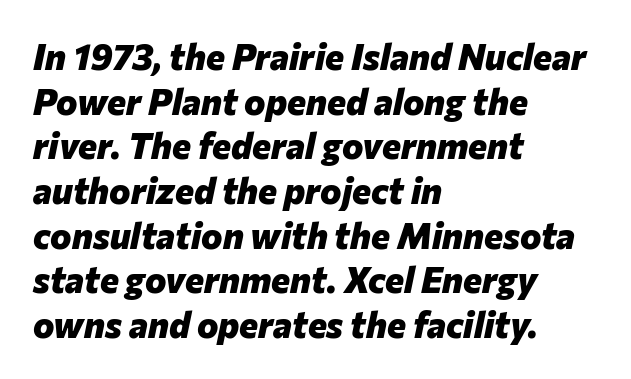
Q: Is the text bold? A: Yes.
Q: Is the text italic (slanted)? A: Yes, it leans right by about 12 degrees.
Q: Is the text underlined? A: No.
Q: How is the paragraph aligned? A: Left-aligned.
Q: Is the spacing between letters normal or unusually wide? A: Normal.
Q: Width (condensed, normal, or wide)? A: Normal.
Q: Stroke contrast? A: Low.
Q: x-height? A: Medium.
Q: Monospaced? A: No.
